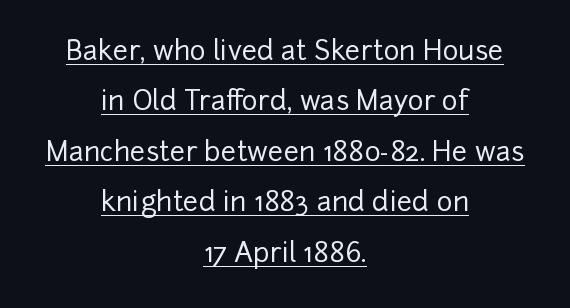
Compared with typical body copy, the letter spacing here is the same. These lines stack symmetrically, like a column narrowing and widening about its center. Every stem runs plumb, perpendicular to the baseline. Glance below the letters and you will spot a drawn line.
